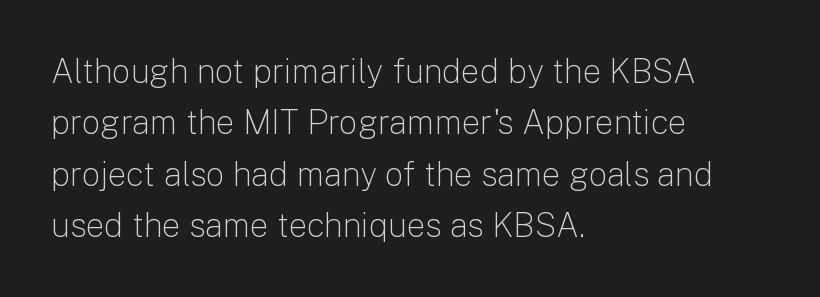
{"serif": "no", "italic": "no", "bold": "no", "weight": "light", "width": "normal", "stroke_contrast": "low", "x_height": "medium", "monospaced": "no", "underline": "no", "align": "left", "line_spacing": "normal", "line_spacing_ratio": 1.56, "letter_spacing": "normal", "letter_spacing_em": 0.0, "glyph_px": 33}
